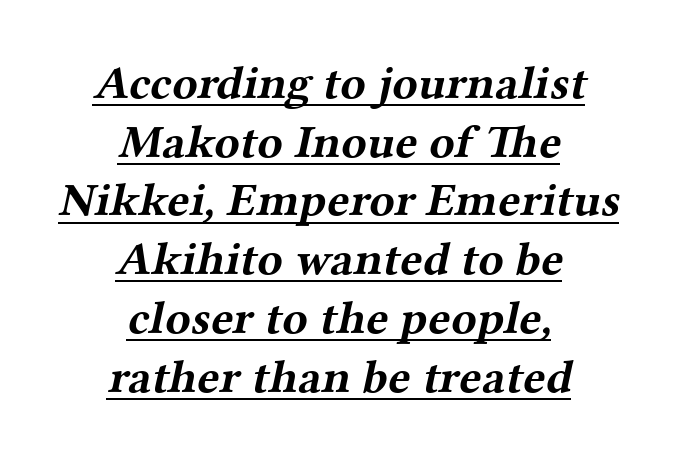
The image shows 47 px bold, wide serif type; set centered, normal line spacing (1.25x), normal letter spacing, underlined; medium stroke contrast and a medium x-height.
